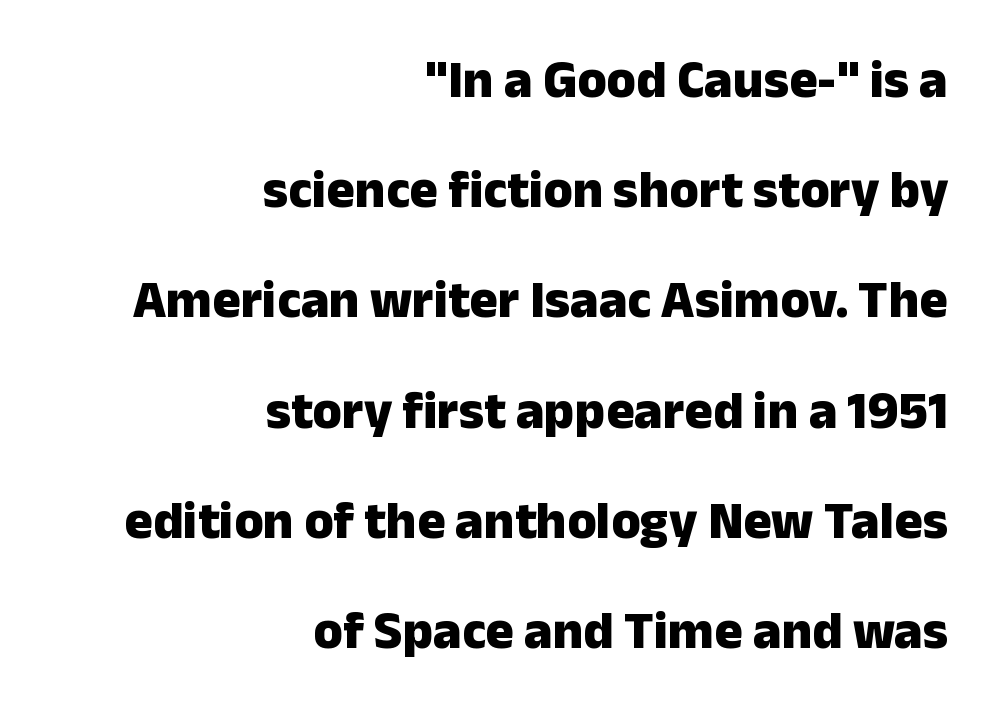
The lines are spread far apart with generous leading. A typesetter would call this proportional, since set widths differ per character. I'd describe the lettering as bold — thick and assertive. Does extra space separate the letters? No, they use regular spacing. Nobody drew a line under any word here. No italicization has been applied; the sample stays upright.
